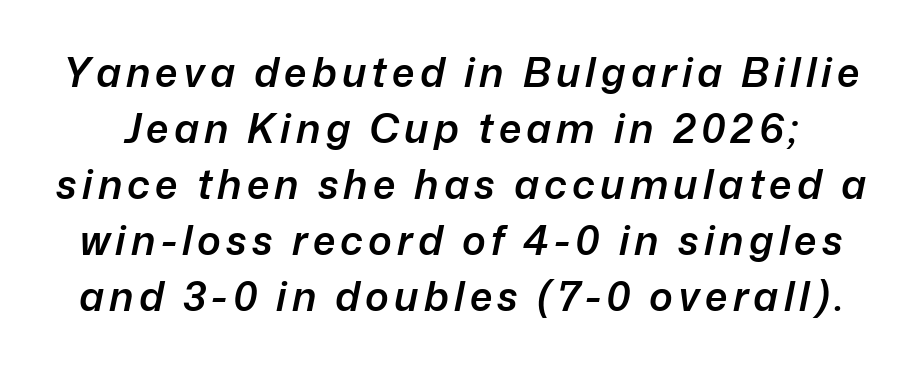
Q: Is the text bold? A: Semi-bold.
Q: Is the text italic (slanted)? A: Yes, it leans right by about 12 degrees.
Q: Is the text underlined? A: No.
Q: Is the spacing between lines tight, normal or loose? A: Normal.
Q: Width (condensed, normal, or wide)? A: Normal.
Q: Stroke contrast? A: Low.
Q: x-height? A: Medium.
Q: Monospaced? A: No.
